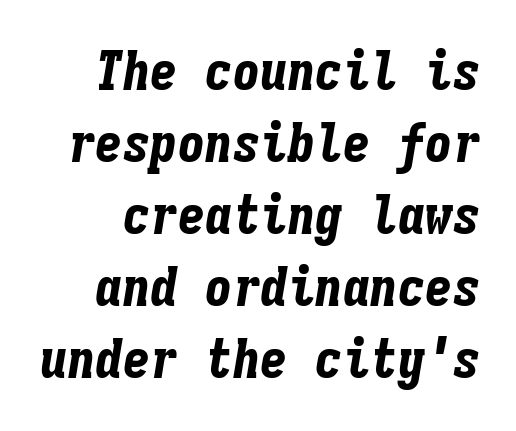
Q: Is the text bold? A: Yes.
Q: Is the text italic (slanted)? A: Yes, it leans right by about 9 degrees.
Q: Is the text underlined? A: No.
Q: Is the spacing between letters normal or unusually wide? A: Normal.
Q: Is the spacing between lines tight, normal or loose? A: Normal.
Q: Width (condensed, normal, or wide)? A: Condensed.
Q: Stroke contrast? A: Low.
Q: x-height? A: Medium.
Q: Monospaced? A: Yes.
